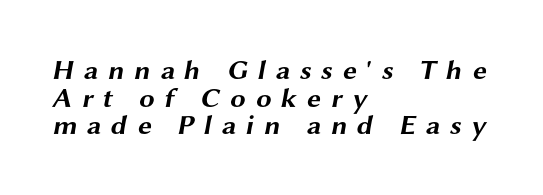
In terms of leading, this rendering errs on the cramped side. Honestly, the letter spacing is so wide it's the main thing you notice. The glyphs in this specimen are sans serif. Each row of text sits above clean, open space. The face used here is proportionally spaced, like ordinary book or web type. Its strokes are broad and dark, the hallmark of bold type.
